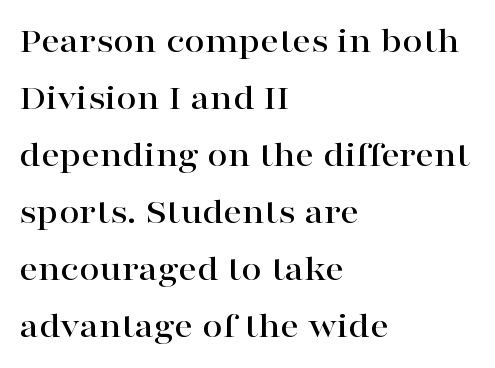
The image shows 37 px wide serif type, upright; set left-aligned, normal line spacing (1.54x), normal letter spacing, not underlined; high stroke contrast and a medium x-height.
